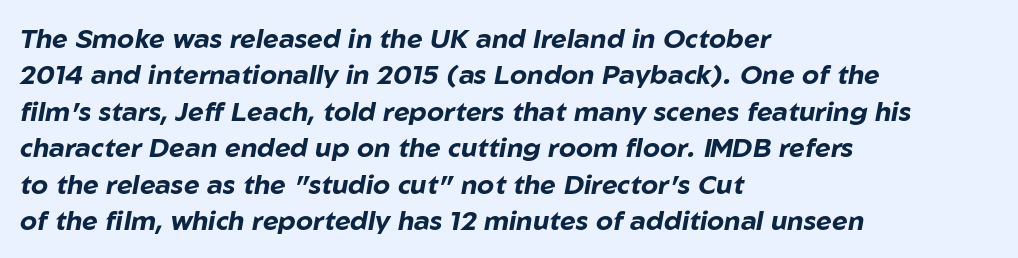
The image shows 27 px bold type, italic (leaning right); set left-aligned, normal line spacing (1.35x), normal letter spacing, not underlined.
